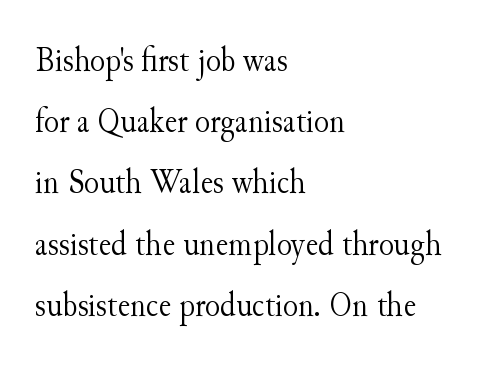
The image shows 35 px light serif type, upright; set left-aligned, line spacing 1.75x, normal letter spacing, not underlined; medium stroke contrast and a small x-height.
